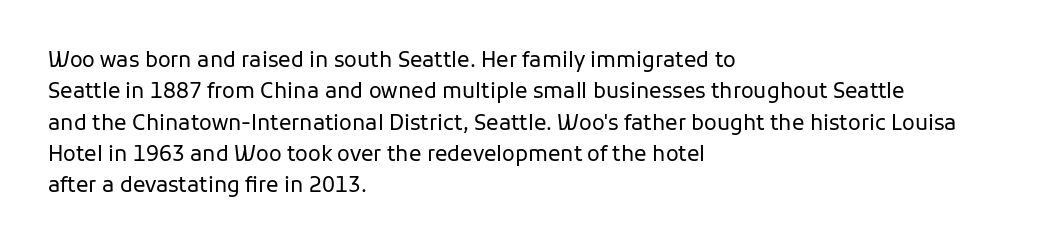
Ordinary non-slanted type is in use. Honestly, the row spacing looks completely unremarkable. These lines keep a tight, regular rhythm from letter to letter. These lines stack with their left ends in a neat column.
